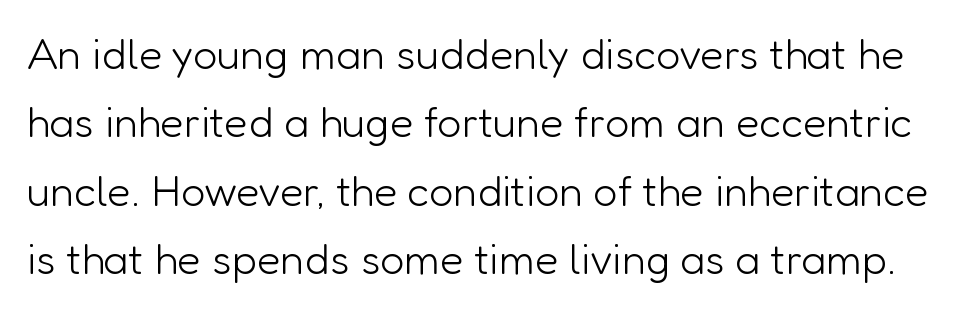
{"serif": "no", "italic": "no", "bold": "no", "weight": "light", "width": "normal", "stroke_contrast": "low", "x_height": "medium", "monospaced": "no", "underline": "no", "line_spacing": "normal", "line_spacing_ratio": 1.59, "letter_spacing": "normal", "letter_spacing_em": 0.0, "glyph_px": 43}
